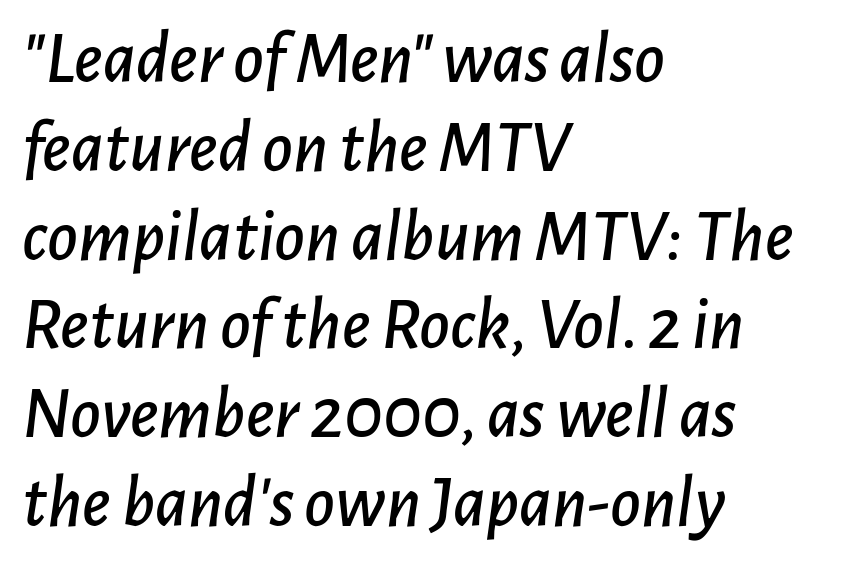
These lines keep a tight, regular rhythm from letter to letter. Is this a fixed-width face? No — the glyphs have proportional, varying widths. It's the slanting kind of type. Anything drawn beneath the words? Only blank space. Every row of glyphs begins at an identical x-position on the left.
